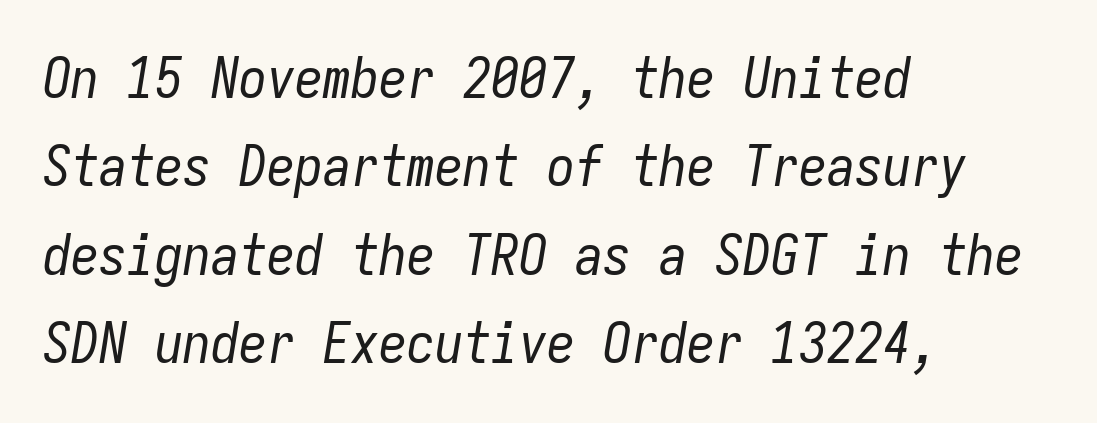
Q: Is the text bold? A: No.
Q: Is the text italic (slanted)? A: Yes, it leans right by about 9 degrees.
Q: Is the text underlined? A: No.
Q: How is the paragraph aligned? A: Left-aligned.
Q: Is the spacing between letters normal or unusually wide? A: Normal.
Q: Is the spacing between lines tight, normal or loose? A: Normal.
Q: Width (condensed, normal, or wide)? A: Condensed.
Q: Stroke contrast? A: Low.
Q: x-height? A: Medium.
Q: Monospaced? A: Yes.
